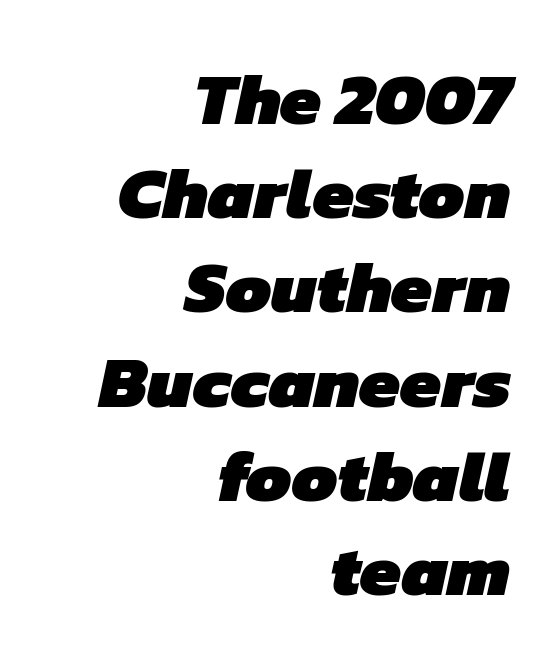
A bare baseline throughout the passage. I'd describe the lettering as bold — thick and assertive. Each word holds together tightly as a unit, with standard inter-letter gaps. All the whitespace from short lines collects on the left.
